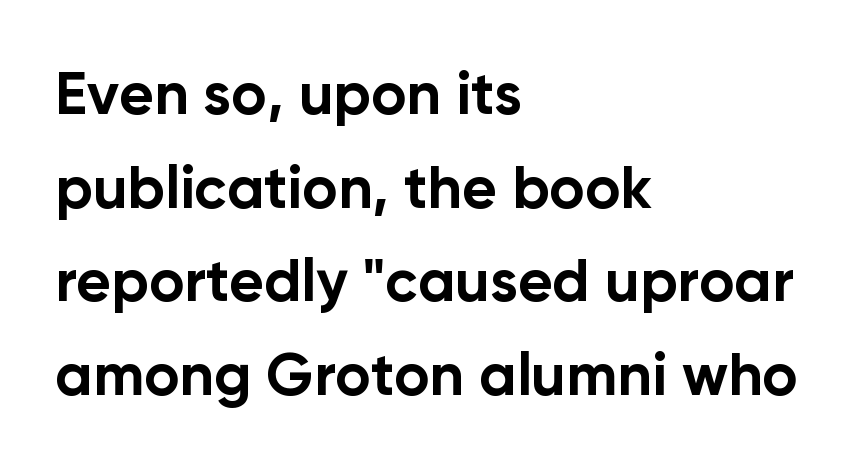
Q: Is the text bold? A: Yes.
Q: Is the text italic (slanted)? A: No, it is upright.
Q: Is the typeface a serif or a sans-serif typeface? A: Sans-serif.
Q: Is the text underlined? A: No.
Q: How is the paragraph aligned? A: Left-aligned.
Q: Is the spacing between letters normal or unusually wide? A: Normal.
Q: Is the spacing between lines tight, normal or loose? A: Normal.
Q: Width (condensed, normal, or wide)? A: Normal.
Q: Stroke contrast? A: Low.
Q: x-height? A: Medium.
Q: Monospaced? A: No.
